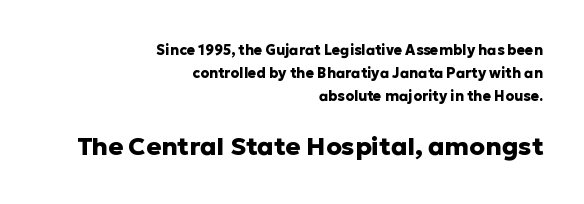
Where is the straight margin? On the right. Thick stems and heavy bowls — unmistakably bold. The space beneath each line is pristine and unruled. Normally led — the rows are evenly, conventionally spaced. The second block has been scaled up relative to the first.
